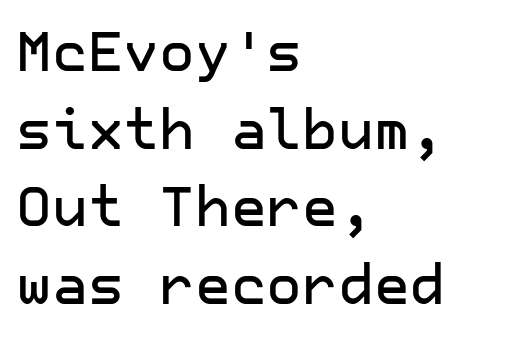
Q: Is the text italic (slanted)? A: No, it is upright.
Q: Is the typeface a serif or a sans-serif typeface? A: Sans-serif.
Q: Is the text underlined? A: No.
Q: How is the paragraph aligned? A: Left-aligned.
Q: Is the spacing between letters normal or unusually wide? A: Normal.
Q: Is the spacing between lines tight, normal or loose? A: Normal.
Q: Width (condensed, normal, or wide)? A: Normal.
Q: Stroke contrast? A: Low.
Q: x-height? A: Medium.
